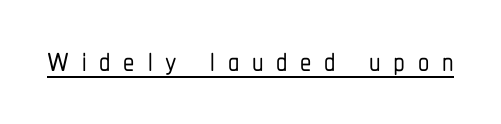
The image shows 45 px condensed sans-serif type, upright; set unusually wide letter spacing (+0.28 em), underlined; low stroke contrast and a medium x-height.
